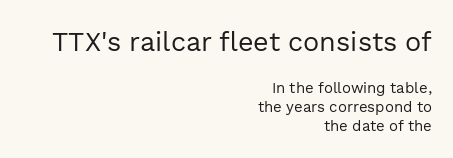
Size hierarchy here favors the leading block over the trailing one. The letters sit at their default tracking, neither squeezed nor spread. Unlike italic type, these characters show no tilt at all. Summary of vertical rhythm: regular, with standard interline spacing.
